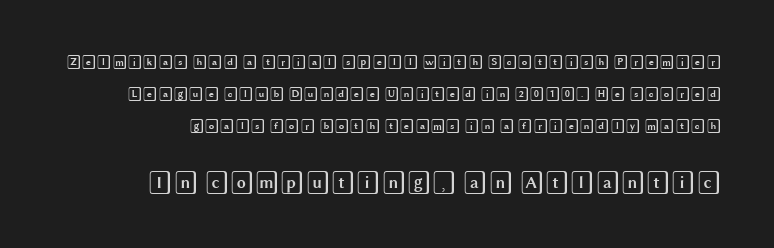
{"italic": "no", "underline": "no", "line_spacing": "loose", "line_spacing_ratio": 2.3, "letter_spacing": "normal", "letter_spacing_em": 0.0, "larger_block": "second", "size_ratio": 1.64, "glyph_px": 23}
